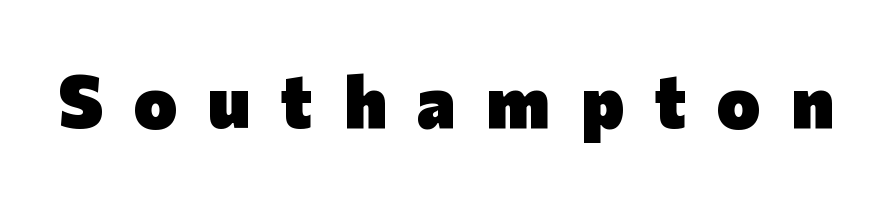
The image shows 73 px heavy sans-serif type, upright; set unusually wide letter spacing (+0.42 em), not underlined; low stroke contrast and a medium x-height.
